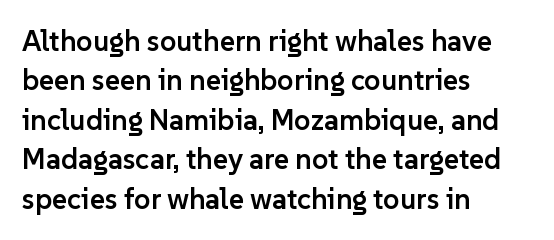
Q: Is the text bold? A: Semi-bold.
Q: Is the text italic (slanted)? A: No, it is upright.
Q: Is the typeface a serif or a sans-serif typeface? A: Sans-serif.
Q: Is the text underlined? A: No.
Q: How is the paragraph aligned? A: Left-aligned.
Q: Is the spacing between letters normal or unusually wide? A: Normal.
Q: Is the spacing between lines tight, normal or loose? A: Normal.
Q: Width (condensed, normal, or wide)? A: Normal.
Q: Stroke contrast? A: Low.
Q: x-height? A: Medium.
Q: Monospaced? A: No.
